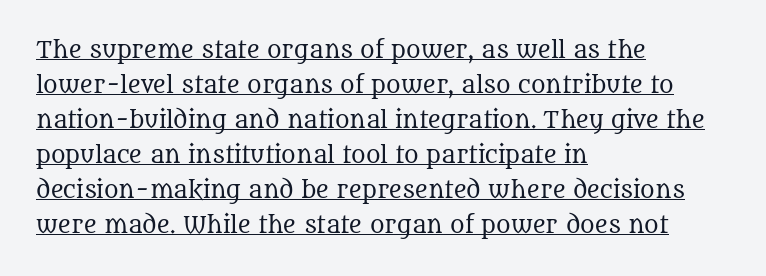
Every character sits straight up, as roman type does. The strokes are not fattened; the text isn't bold. The rows are spaced the way most documents space them. There is no visible air inserted between adjacent glyphs. Emphasis is given by a line drawn under the lettering.
